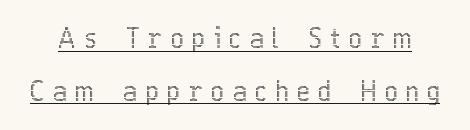
The image shows 27 px text type, upright; set loose line spacing (1.95x), unusually wide letter spacing (+0.33 em), underlined.
